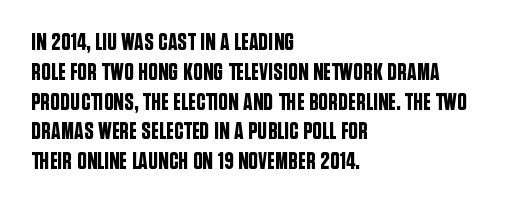
The image shows 24 px text type, upright; set left-aligned, line spacing 1.24x, normal letter spacing, not underlined.
